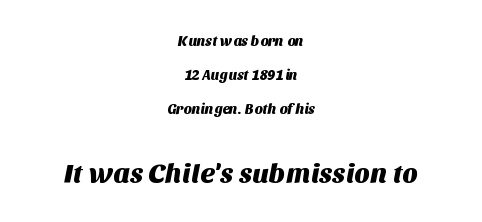
The image shows 27 px text type; set centered, loose line spacing (2.43x), normal letter spacing, not underlined; the second (bottom) block is 1.93x larger.
